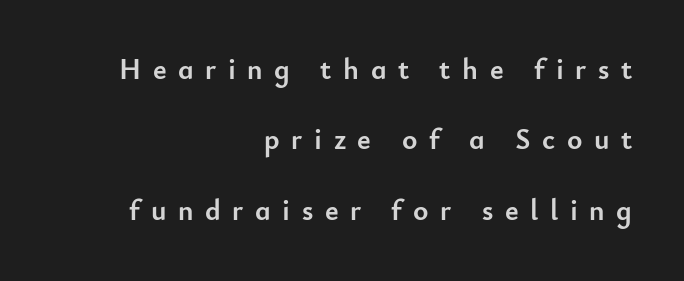
{"serif": "no", "italic": "no", "bold": "yes", "weight": "semibold", "width": "normal", "stroke_contrast": "low", "x_height": "small", "monospaced": "no", "underline": "no", "align": "right", "line_spacing": "loose", "line_spacing_ratio": 2.43, "letter_spacing": "wide", "letter_spacing_em": 0.4, "glyph_px": 29}
